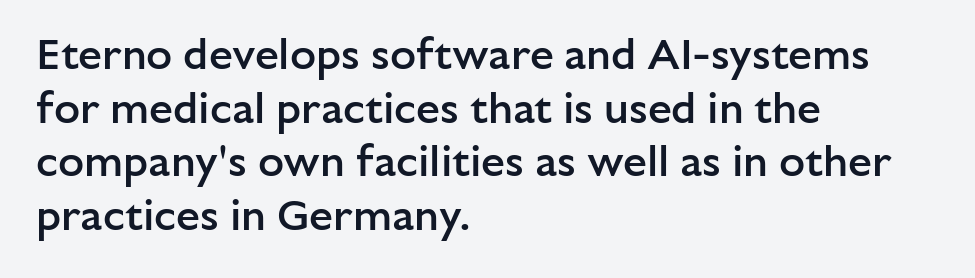
Q: Is the text bold? A: Semi-bold.
Q: Is the text italic (slanted)? A: No, it is upright.
Q: Is the typeface a serif or a sans-serif typeface? A: Sans-serif.
Q: Is the text underlined? A: No.
Q: How is the paragraph aligned? A: Left-aligned.
Q: Is the spacing between letters normal or unusually wide? A: Normal.
Q: Is the spacing between lines tight, normal or loose? A: Normal.
Q: Width (condensed, normal, or wide)? A: Normal.
Q: Stroke contrast? A: Low.
Q: x-height? A: Medium.
Q: Monospaced? A: No.
